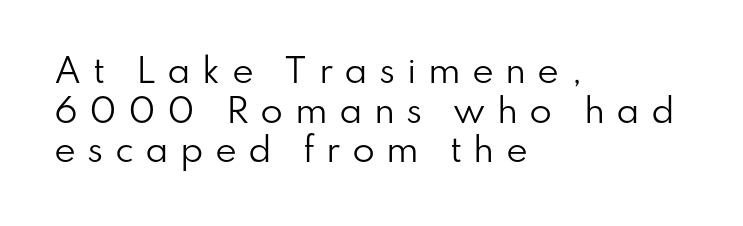
Q: Is the text bold? A: No.
Q: Is the text italic (slanted)? A: No, it is upright.
Q: Is the typeface a serif or a sans-serif typeface? A: Sans-serif.
Q: Is the text underlined? A: No.
Q: How is the paragraph aligned? A: Left-aligned.
Q: Is the spacing between letters normal or unusually wide? A: Unusually wide.
Q: Width (condensed, normal, or wide)? A: Normal.
Q: Stroke contrast? A: Low.
Q: x-height? A: Small.
Q: Monospaced? A: No.
